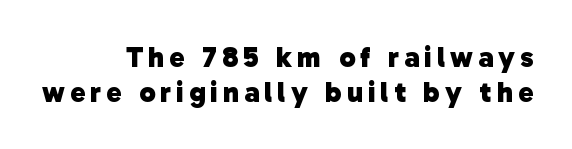
The image shows 29 px heavy sans-serif type; set right-aligned, line spacing 1.19x, not underlined; low stroke contrast and a medium x-height.
